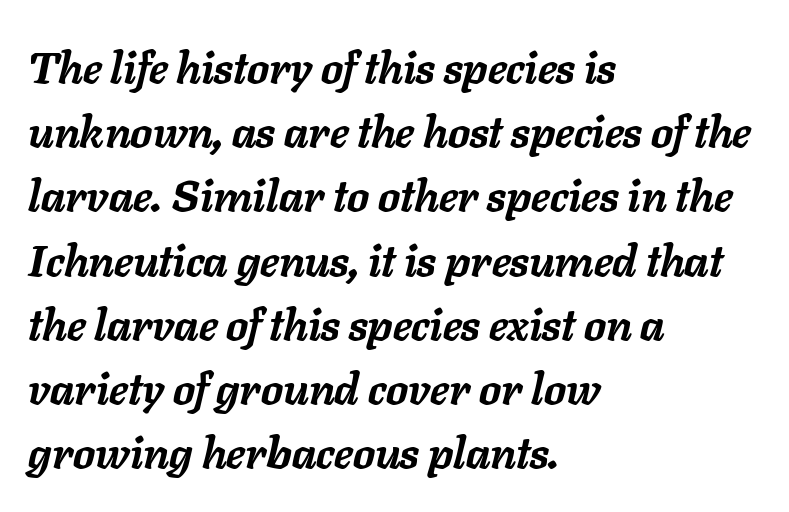
The image shows 44 px semibold type, italic (leaning right); set left-aligned, normal line spacing (1.46x), normal letter spacing, not underlined; low stroke contrast and a medium x-height.
